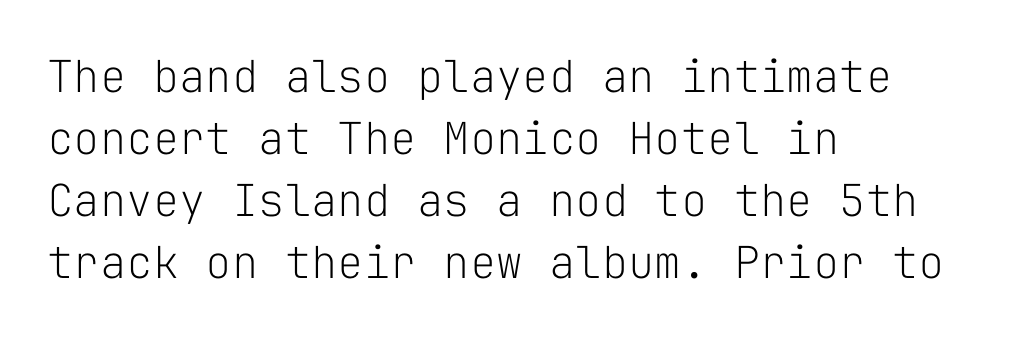
Q: Is the text bold? A: No.
Q: Is the text italic (slanted)? A: No, it is upright.
Q: Is the typeface a serif or a sans-serif typeface? A: Sans-serif.
Q: Is the text underlined? A: No.
Q: How is the paragraph aligned? A: Left-aligned.
Q: Is the spacing between letters normal or unusually wide? A: Normal.
Q: Is the spacing between lines tight, normal or loose? A: Normal.
Q: Width (condensed, normal, or wide)? A: Normal.
Q: Stroke contrast? A: Low.
Q: x-height? A: Medium.
Q: Monospaced? A: Yes.
